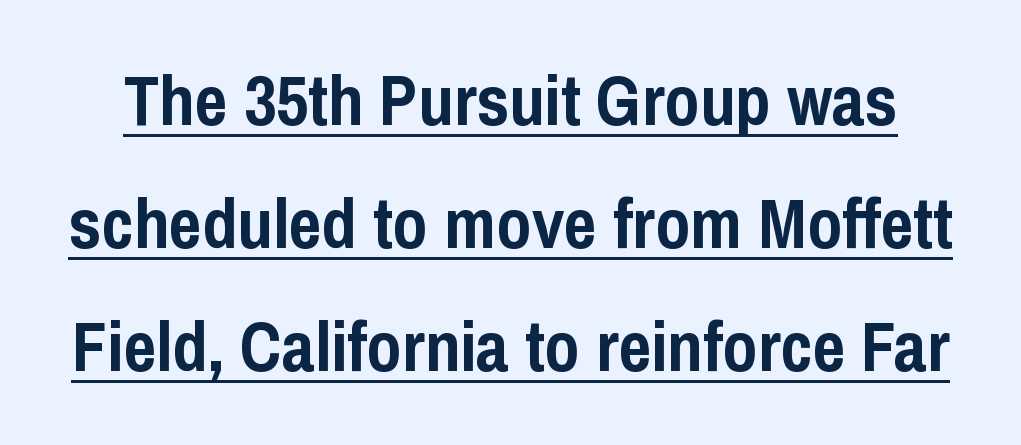
The image shows 71 px semibold, condensed sans-serif type, upright; set line spacing 1.73x, normal letter spacing, underlined; low stroke contrast and a medium x-height.
